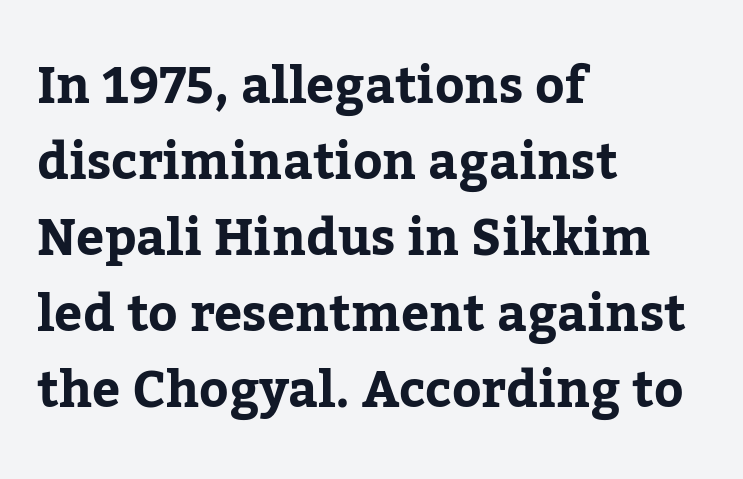
{"serif": "yes", "italic": "no", "bold": "yes", "weight": "bold", "width": "normal", "stroke_contrast": "low", "x_height": "medium", "monospaced": "no", "underline": "no", "align": "left", "line_spacing": "normal", "line_spacing_ratio": 1.52, "letter_spacing": "normal", "letter_spacing_em": 0.0, "glyph_px": 50}
